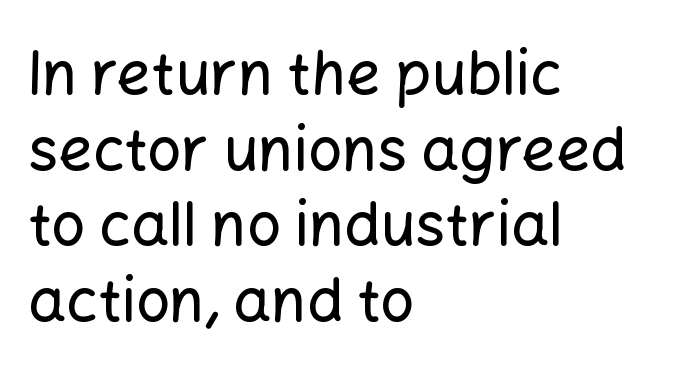
Q: Is the text italic (slanted)? A: No, it is upright.
Q: Is the typeface a serif or a sans-serif typeface? A: Sans-serif.
Q: Is the text underlined? A: No.
Q: How is the paragraph aligned? A: Left-aligned.
Q: Is the spacing between letters normal or unusually wide? A: Normal.
Q: Is the spacing between lines tight, normal or loose? A: Normal.
Q: Width (condensed, normal, or wide)? A: Normal.
Q: Stroke contrast? A: Low.
Q: x-height? A: Medium.
Q: Monospaced? A: No.
